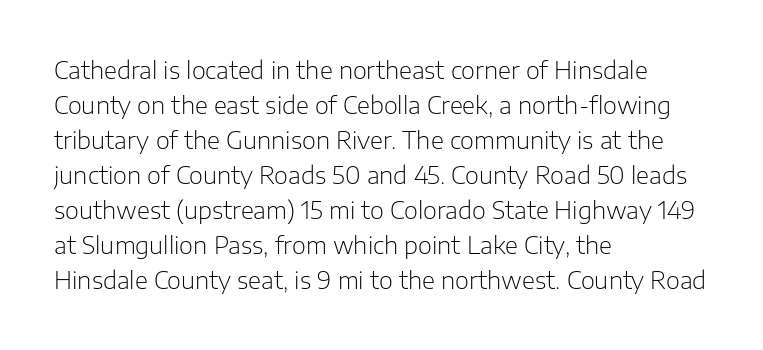
The image shows 24 px text type, upright; set left-aligned, normal line spacing (1.46x), normal letter spacing, not underlined.
